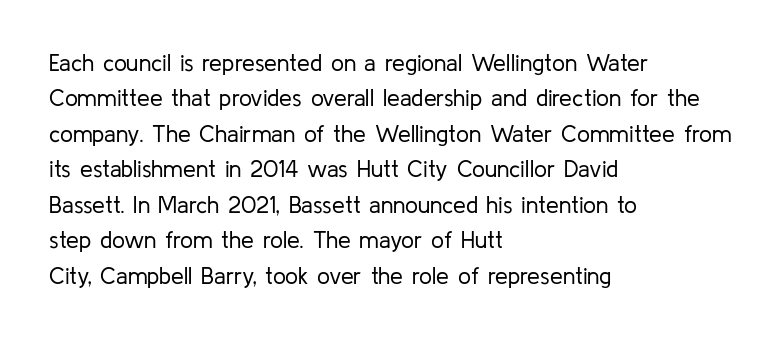
{"italic": "no", "bold": "no", "underline": "no", "align": "left", "line_spacing": "normal", "line_spacing_ratio": 1.54, "letter_spacing": "normal", "letter_spacing_em": 0.0, "glyph_px": 23}
